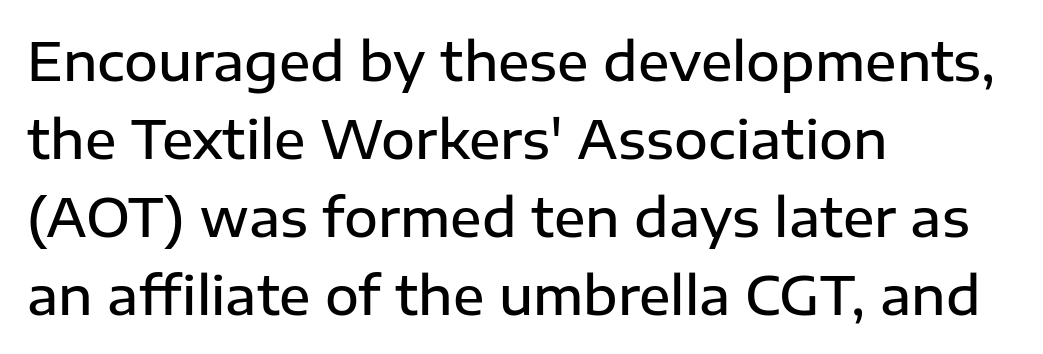
Q: Is the text bold? A: Semi-bold.
Q: Is the text italic (slanted)? A: No, it is upright.
Q: Is the typeface a serif or a sans-serif typeface? A: Sans-serif.
Q: Is the text underlined? A: No.
Q: How is the paragraph aligned? A: Left-aligned.
Q: Is the spacing between letters normal or unusually wide? A: Normal.
Q: Is the spacing between lines tight, normal or loose? A: Normal.
Q: Width (condensed, normal, or wide)? A: Normal.
Q: Stroke contrast? A: Low.
Q: x-height? A: Medium.
Q: Monospaced? A: No.
